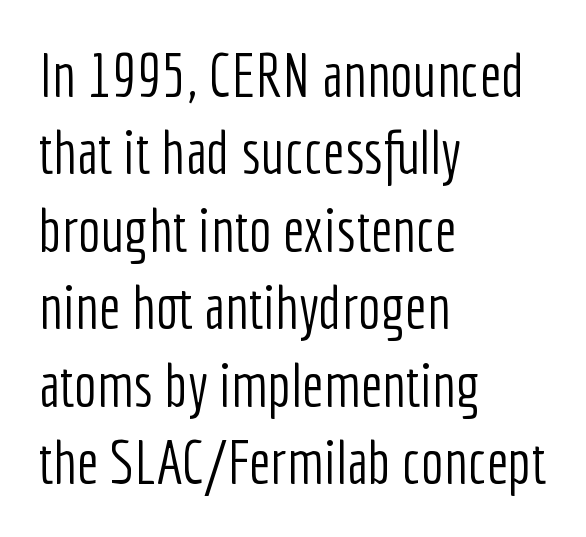
The image shows 61 px light, condensed sans-serif type, upright; set left-aligned, normal line spacing (1.27x), normal letter spacing, not underlined; low stroke contrast and a medium x-height.
